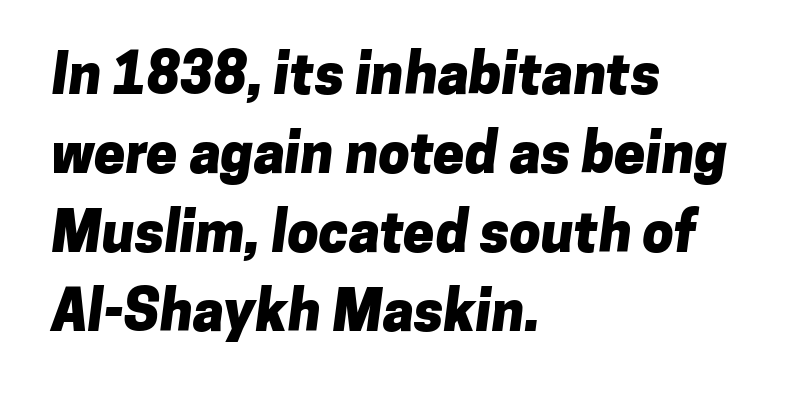
Caption: standard tracking, unaltered. The face used here is proportionally spaced, like ordinary book or web type. Rule under the text: the space is simply empty. The rag falls on the right side of this text block.
